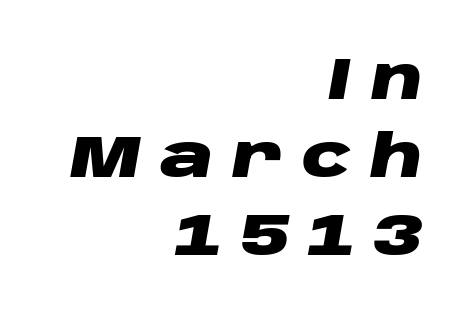
Is there much room between lines? A standard amount, neither cramped nor airy. Is this a fixed-width face? No — the glyphs have proportional, varying widths. Weight check: bold — yes, fully. This sample is right-justified, so line beginnings fall wherever the words allow. The rendering applies a slant to the glyphs.
